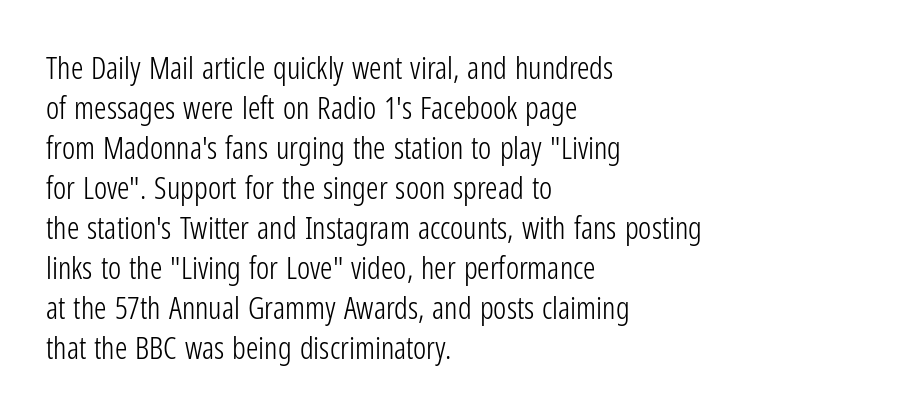
The setting favours the left margin, as ordinary paragraphs usually do. The typeface chosen for these lines omits serifs. Nobody touched the tracking dial on this one. No heavy texture on the line: the type isn't bold. Do the characters align in a grid? No, the font is proportional. Evenly set lines give the paragraph a standard silhouette.
